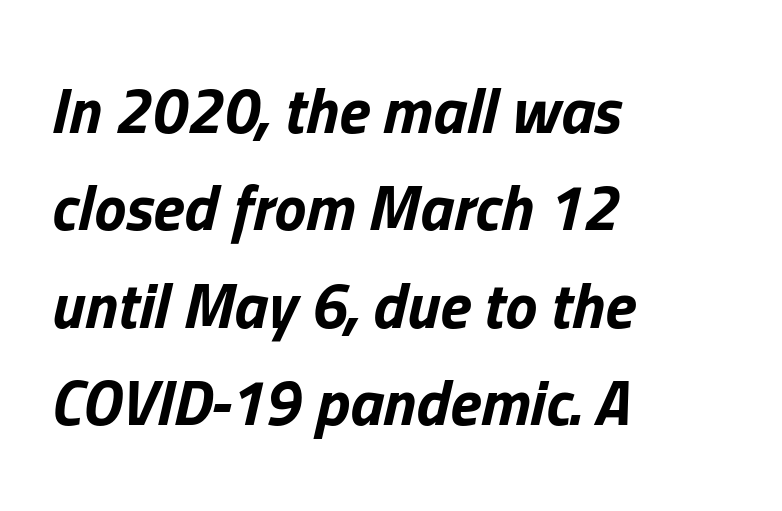
The image shows 64 px bold type, italic (leaning right); set left-aligned, normal line spacing (1.52x), normal letter spacing, not underlined; low stroke contrast and a medium x-height.
